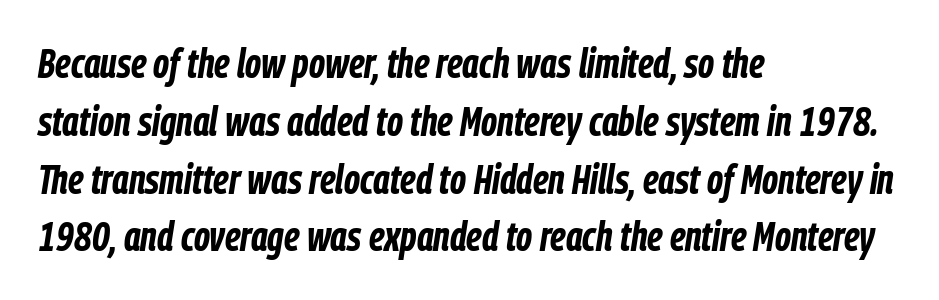
The image shows 41 px bold, condensed type, italic (leaning right); set left-aligned, normal line spacing (1.41x), normal letter spacing, not underlined; low stroke contrast and a medium x-height.
